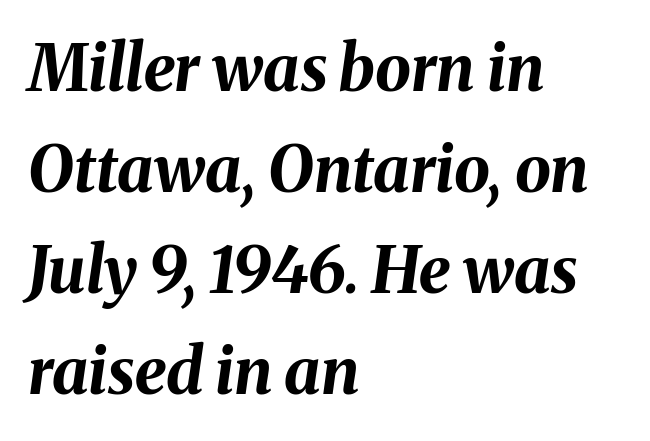
Q: Is the text bold? A: Yes.
Q: Is the text italic (slanted)? A: Yes, it leans right by about 8 degrees.
Q: Is the text underlined? A: No.
Q: How is the paragraph aligned? A: Left-aligned.
Q: Is the spacing between letters normal or unusually wide? A: Normal.
Q: Is the spacing between lines tight, normal or loose? A: Normal.
Q: Width (condensed, normal, or wide)? A: Normal.
Q: Stroke contrast? A: Medium.
Q: x-height? A: Medium.
Q: Monospaced? A: No.
